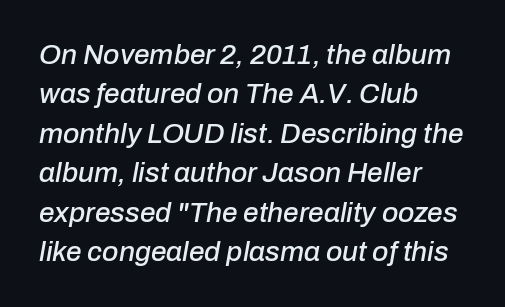
Q: Is the text italic (slanted)? A: Yes, it leans right by about 10 degrees.
Q: Is the text underlined? A: No.
Q: How is the paragraph aligned? A: Left-aligned.
Q: Is the spacing between letters normal or unusually wide? A: Normal.
Q: Is the spacing between lines tight, normal or loose? A: Normal.
Q: Width (condensed, normal, or wide)? A: Normal.
Q: Stroke contrast? A: Low.
Q: x-height? A: Medium.
Q: Monospaced? A: No.
